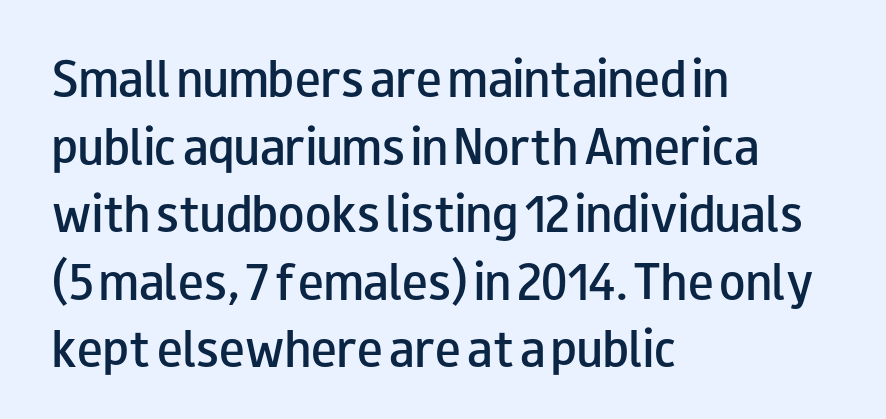
Q: Is the text bold? A: Semi-bold.
Q: Is the text italic (slanted)? A: No, it is upright.
Q: Is the typeface a serif or a sans-serif typeface? A: Sans-serif.
Q: Is the text underlined? A: No.
Q: How is the paragraph aligned? A: Left-aligned.
Q: Is the spacing between letters normal or unusually wide? A: Normal.
Q: Is the spacing between lines tight, normal or loose? A: Normal.
Q: Width (condensed, normal, or wide)? A: Wide.
Q: Stroke contrast? A: Low.
Q: x-height? A: Small.
Q: Monospaced? A: No.
